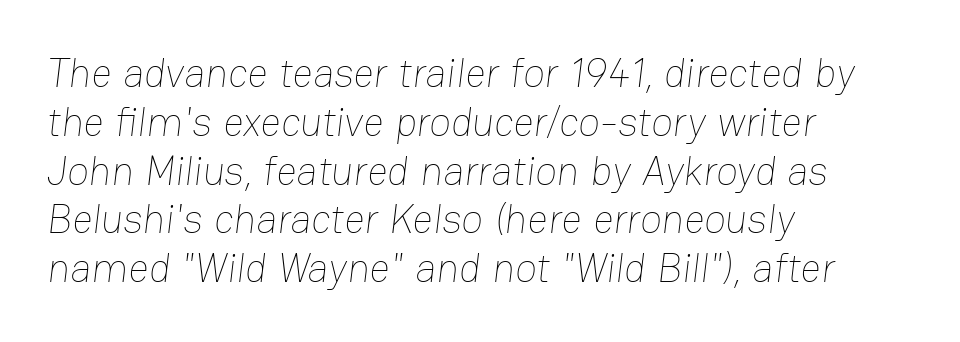
{"bold": "no", "weight": "thin", "width": "normal", "stroke_contrast": "low", "x_height": "medium", "monospaced": "no", "underline": "no", "align": "left", "line_spacing_ratio": 1.22, "letter_spacing": "normal", "letter_spacing_em": 0.0, "glyph_px": 40}
